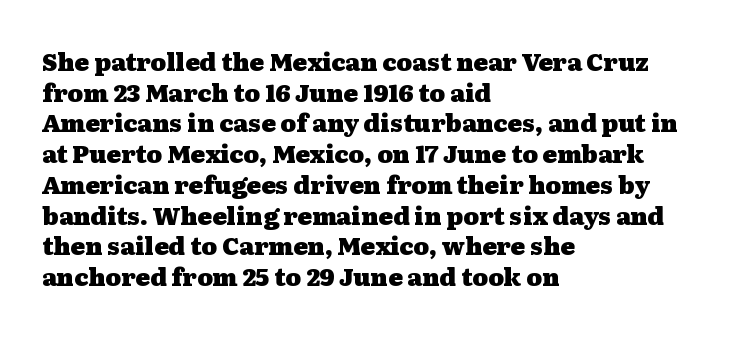
Q: Is the text bold? A: Yes.
Q: Is the text italic (slanted)? A: No, it is upright.
Q: Is the text underlined? A: No.
Q: How is the paragraph aligned? A: Left-aligned.
Q: Is the spacing between letters normal or unusually wide? A: Normal.
Q: Is the spacing between lines tight, normal or loose? A: Normal.
